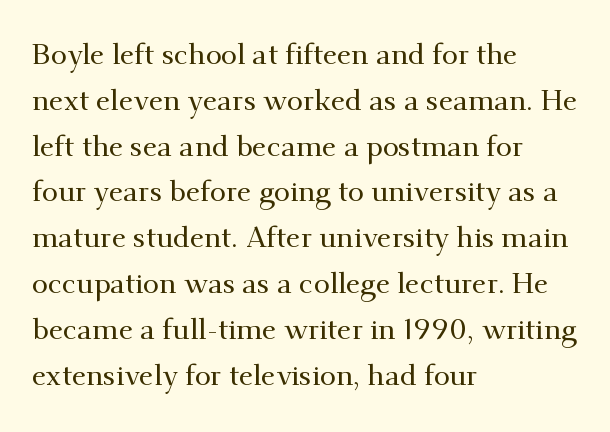
Q: Is the text italic (slanted)? A: No, it is upright.
Q: Is the typeface a serif or a sans-serif typeface? A: Serif.
Q: Is the text underlined? A: No.
Q: How is the paragraph aligned? A: Left-aligned.
Q: Is the spacing between letters normal or unusually wide? A: Normal.
Q: Is the spacing between lines tight, normal or loose? A: Normal.
Q: Width (condensed, normal, or wide)? A: Normal.
Q: Stroke contrast? A: Medium.
Q: x-height? A: Small.
Q: Monospaced? A: No.
